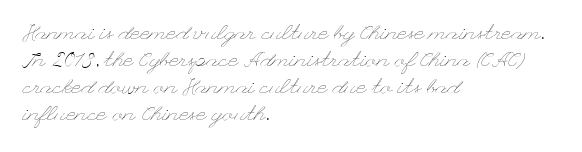
The image shows 21 px text type; set left-aligned, normal line spacing (1.28x), normal letter spacing, not underlined.
